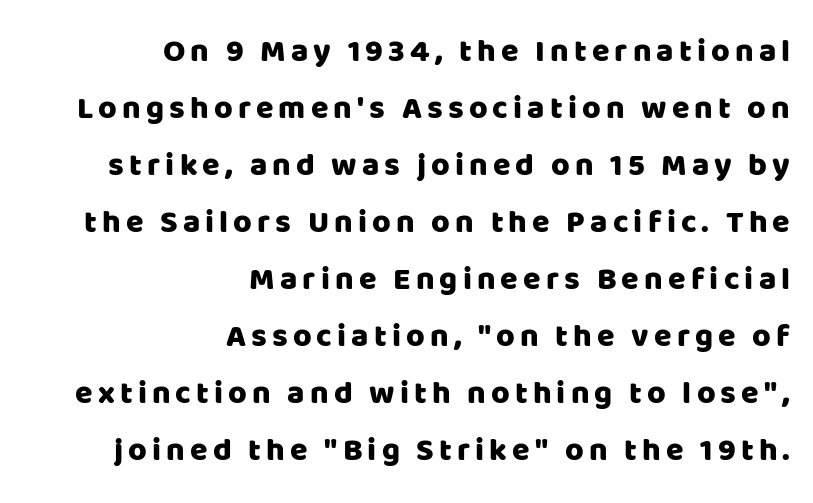
{"serif": "no", "italic": "no", "width": "normal", "stroke_contrast": "low", "x_height": "large", "monospaced": "no", "underline": "no", "align": "right", "line_spacing_ratio": 1.78, "glyph_px": 32}
